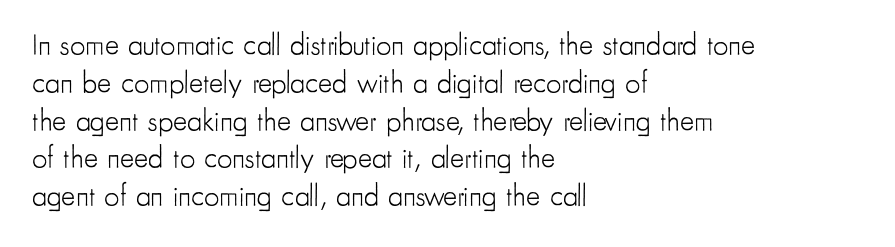
The image shows 30 px light, condensed sans-serif type, upright; set left-aligned, normal line spacing (1.26x), normal letter spacing, not underlined; low stroke contrast and a small x-height.
